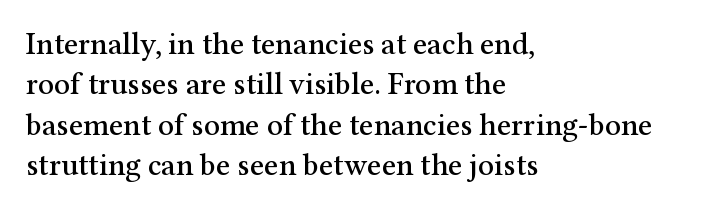
Q: Is the text italic (slanted)? A: No, it is upright.
Q: Is the typeface a serif or a sans-serif typeface? A: Serif.
Q: Is the text underlined? A: No.
Q: How is the paragraph aligned? A: Left-aligned.
Q: Is the spacing between letters normal or unusually wide? A: Normal.
Q: Is the spacing between lines tight, normal or loose? A: Normal.
Q: Width (condensed, normal, or wide)? A: Normal.
Q: Stroke contrast? A: Medium.
Q: x-height? A: Medium.
Q: Monospaced? A: No.
